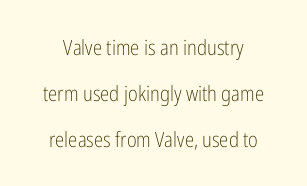
{"italic": "no", "bold": "no", "underline": "no", "line_spacing": "loose", "line_spacing_ratio": 2.18, "letter_spacing": "normal", "letter_spacing_em": 0.0, "glyph_px": 21}
